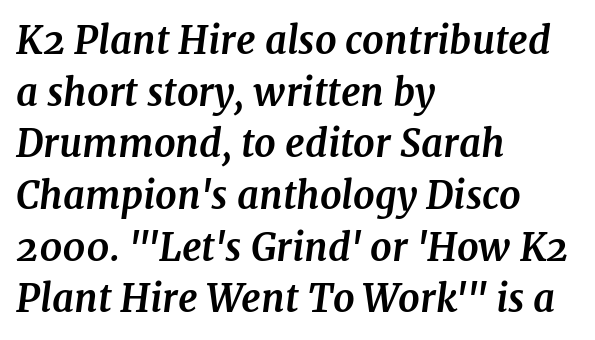
The baseline area is clear. Looks like regular typesetting: each glyph gets only the width it needs. Bold? Absolutely — the strokes are thick and heavy. Letter spacing: default. The whole block is typeset with a tilt.
